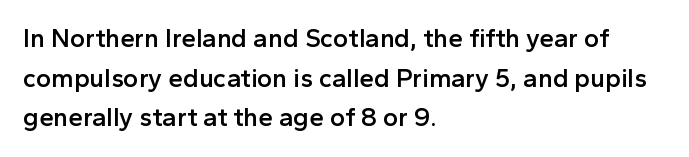
The image shows 26 px text type, upright; set left-aligned, normal line spacing (1.52x), normal letter spacing, not underlined.
